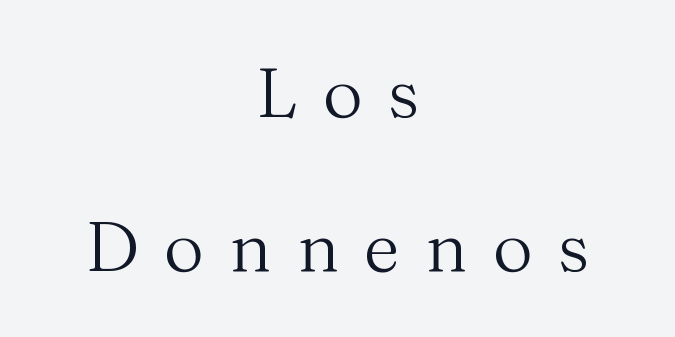
Q: Is the text bold? A: No.
Q: Is the text italic (slanted)? A: No, it is upright.
Q: Is the typeface a serif or a sans-serif typeface? A: Serif.
Q: Is the text underlined? A: No.
Q: How is the paragraph aligned? A: Centered.
Q: Is the spacing between letters normal or unusually wide? A: Unusually wide.
Q: Is the spacing between lines tight, normal or loose? A: Loose.
Q: Width (condensed, normal, or wide)? A: Normal.
Q: Stroke contrast? A: Medium.
Q: x-height? A: Medium.
Q: Monospaced? A: No.
